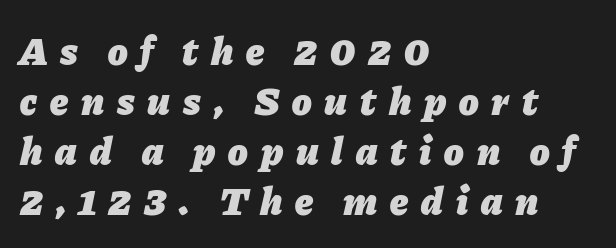
The image shows 40 px heavy type, italic (leaning right); set left-aligned, normal line spacing (1.25x), unusually wide letter spacing (+0.32 em), not underlined; low stroke contrast and a medium x-height.
